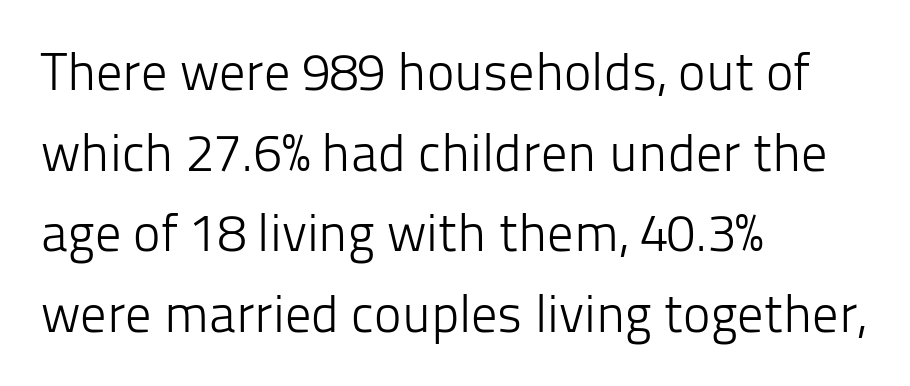
The specimen reads as upright at a glance. Clear beneath every line of the passage. Stroke terminals: plain, sans-serif. This is not heavy type; no bold has been used. These lines are set flush left with a ragged right edge.
